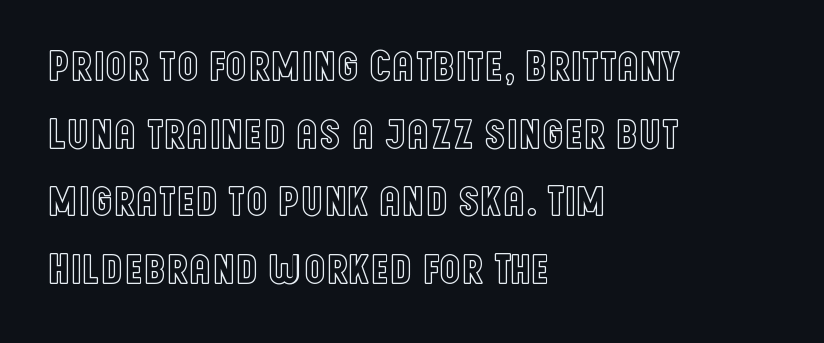
The image shows 43 px condensed type, upright; set left-aligned, normal line spacing (1.57x), normal letter spacing, not underlined; a large x-height.
